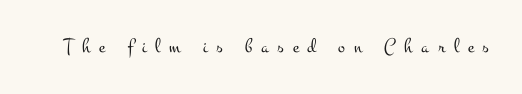
The type is letterspaced generously, with wide tracking. This rendering features lettering with no underline. Compared with a typical body face, this is equally light or lighter still.
